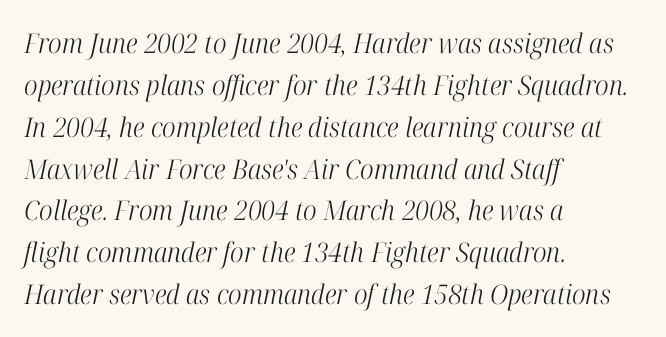
Q: Is the text bold? A: No.
Q: Is the text italic (slanted)? A: Yes, it leans right by about 12 degrees.
Q: Is the text underlined? A: No.
Q: How is the paragraph aligned? A: Left-aligned.
Q: Is the spacing between letters normal or unusually wide? A: Normal.
Q: Is the spacing between lines tight, normal or loose? A: Normal.
